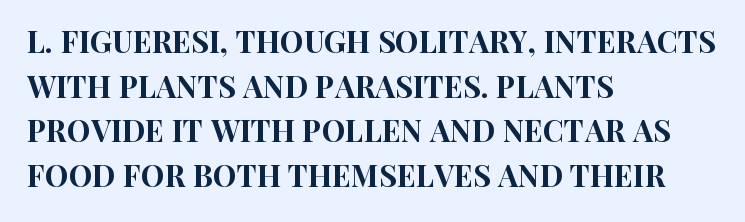
A sans-serif font was chosen for this passage. Each row of text sits above clean, open space. Horizontally, the lines are justified to the leading edge only. The vertical gap from one line to the next is medium.
